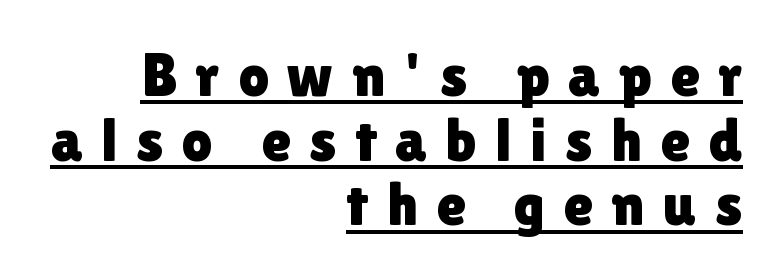
Students, note that the glyphs here are deliberately spaced far apart. The rendered words wear a rule along their underside. Examine the stroke ends and you'll find no serifs. Reading down the block, your eye finds every line finishing at a fixed right position. The passage shown stacks its lines with hardly any gap. The specimen reads as upright at a glance.
